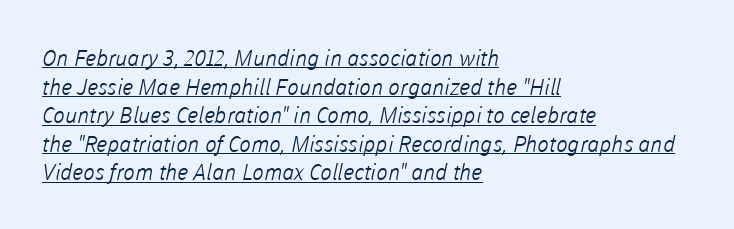
Q: Is the text bold? A: No.
Q: Is the text underlined? A: Yes.
Q: How is the paragraph aligned? A: Left-aligned.
Q: Is the spacing between letters normal or unusually wide? A: Normal.
Q: Is the spacing between lines tight, normal or loose? A: Normal.
